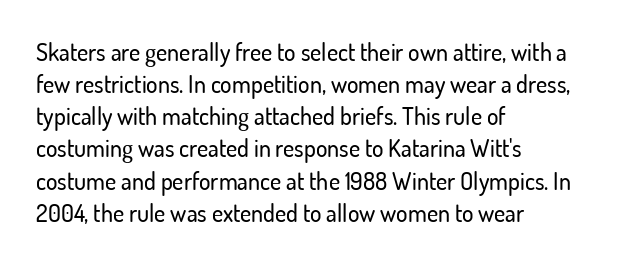
The image shows 24 px text type, upright; set left-aligned, normal line spacing (1.34x), normal letter spacing, not underlined.
